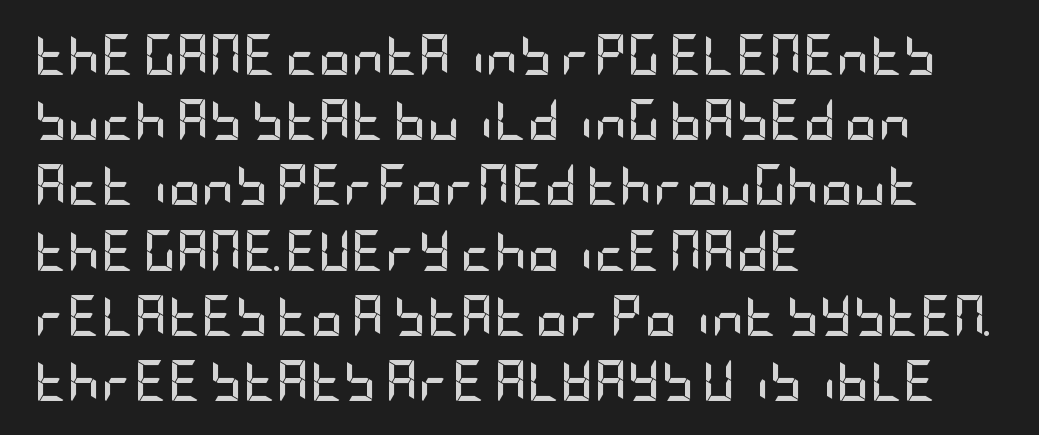
The image shows 41 px semibold, condensed sans-serif type, upright; set left-aligned, normal line spacing (1.59x), normal letter spacing, not underlined; low stroke contrast and a large x-height.
